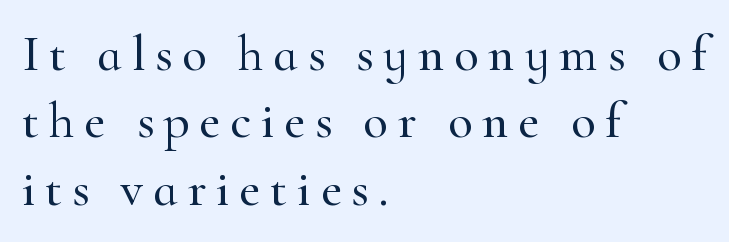
A typesetter would call this proportional, since set widths differ per character. The passage is arranged the way most books set body copy — flush left. One glance says typical: line gaps are just what's usual. The strip under each line holds only bare page.
